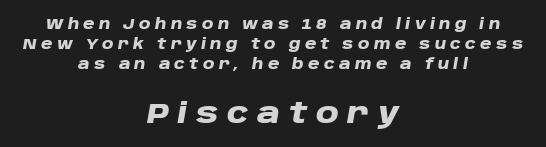
The image shows 28 px heavy, wide type, italic (leaning right); set centered, normal line spacing (1.44x), unusually wide letter spacing (+0.31 em), not underlined; the second (bottom) block is 2.0x larger; low stroke contrast and a large x-height.
